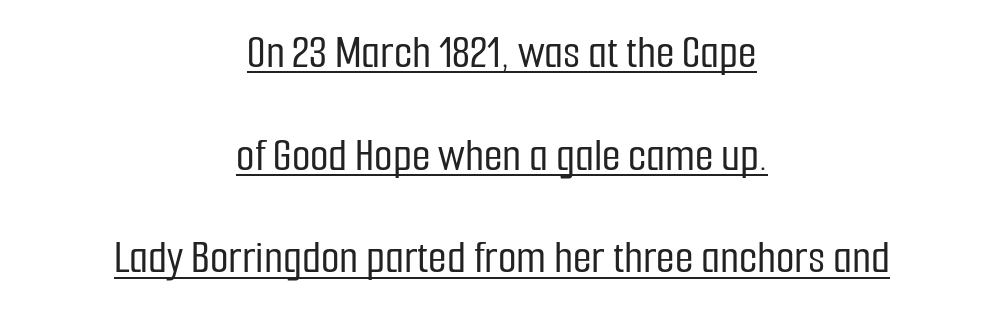
Q: Is the text italic (slanted)? A: No, it is upright.
Q: Is the typeface a serif or a sans-serif typeface? A: Sans-serif.
Q: Is the text underlined? A: Yes.
Q: How is the paragraph aligned? A: Centered.
Q: Is the spacing between letters normal or unusually wide? A: Normal.
Q: Is the spacing between lines tight, normal or loose? A: Loose.
Q: Width (condensed, normal, or wide)? A: Condensed.
Q: Stroke contrast? A: Low.
Q: x-height? A: Medium.
Q: Monospaced? A: No.
